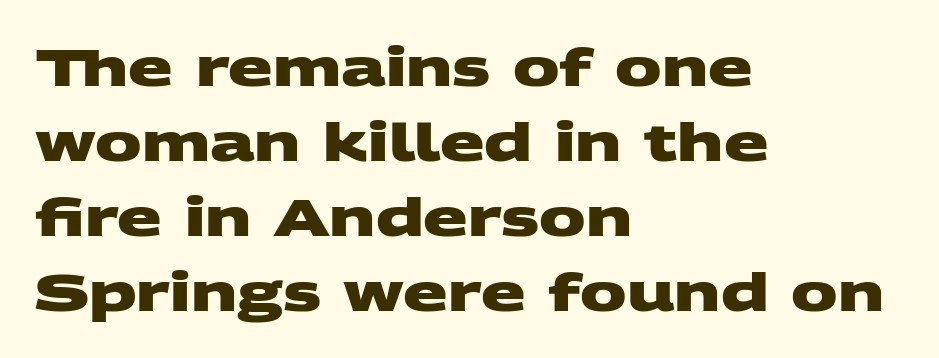
Q: Is the text bold? A: Yes.
Q: Is the typeface a serif or a sans-serif typeface? A: Sans-serif.
Q: Is the text underlined? A: No.
Q: How is the paragraph aligned? A: Left-aligned.
Q: Is the spacing between letters normal or unusually wide? A: Normal.
Q: Is the spacing between lines tight, normal or loose? A: Normal.
Q: Width (condensed, normal, or wide)? A: Wide.
Q: Stroke contrast? A: Medium.
Q: x-height? A: Large.
Q: Monospaced? A: No.
